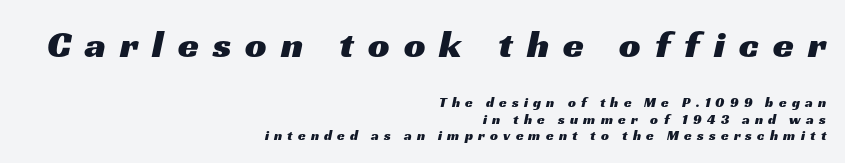
The image shows 38 px wide sans-serif type; set right-aligned, line spacing 1.16x, unusually wide letter spacing (+0.37 em), not underlined; the first (top) block is 2.71x larger; medium stroke contrast and a medium x-height.
